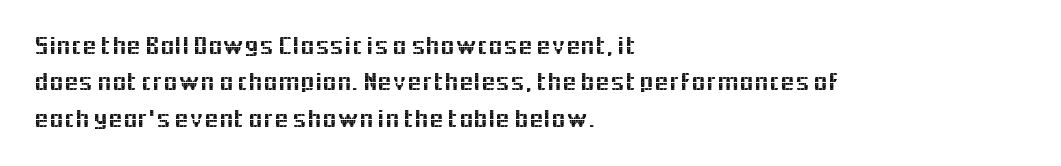
{"italic": "no", "underline": "no", "align": "left", "line_spacing": "normal", "line_spacing_ratio": 1.4, "letter_spacing": "normal", "letter_spacing_em": 0.0, "glyph_px": 26}
